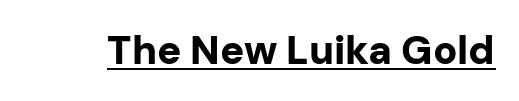
Q: Is the text bold? A: Yes.
Q: Is the text italic (slanted)? A: No, it is upright.
Q: Is the typeface a serif or a sans-serif typeface? A: Sans-serif.
Q: Is the text underlined? A: Yes.
Q: Is the spacing between letters normal or unusually wide? A: Normal.
Q: Width (condensed, normal, or wide)? A: Normal.
Q: Stroke contrast? A: Low.
Q: x-height? A: Medium.
Q: Monospaced? A: No.
